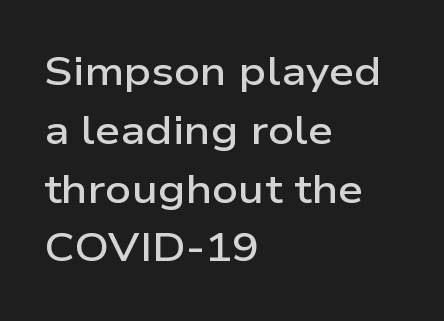
Q: Is the text bold? A: Semi-bold.
Q: Is the text italic (slanted)? A: No, it is upright.
Q: Is the typeface a serif or a sans-serif typeface? A: Sans-serif.
Q: Is the text underlined? A: No.
Q: How is the paragraph aligned? A: Left-aligned.
Q: Is the spacing between letters normal or unusually wide? A: Normal.
Q: Is the spacing between lines tight, normal or loose? A: Normal.
Q: Width (condensed, normal, or wide)? A: Wide.
Q: Stroke contrast? A: Low.
Q: x-height? A: Medium.
Q: Monospaced? A: No.
